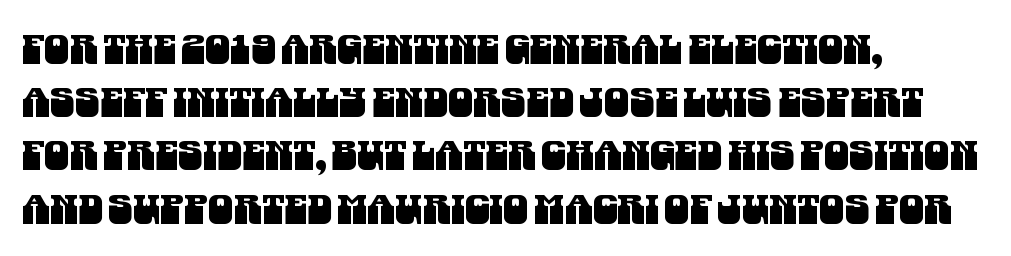
{"serif": "no", "width": "condensed", "stroke_contrast": "medium", "x_height": "large", "monospaced": "no", "underline": "no", "align": "left", "line_spacing": "normal", "line_spacing_ratio": 1.33, "letter_spacing": "normal", "letter_spacing_em": 0.0, "glyph_px": 40}
